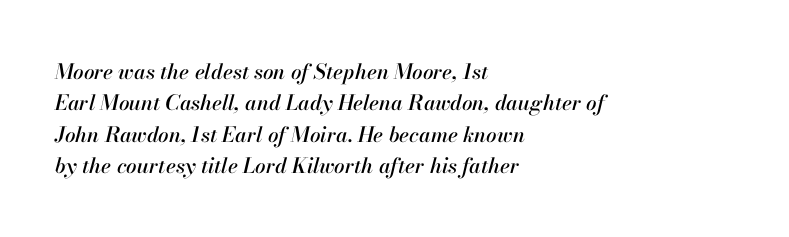
These lines sit exactly where default settings would place them. Visually the block forms a straight wall on the left and a jagged coastline on the right. Style check: oblique. Underline: absent. Does extra space separate the letters? No, they use regular spacing.
